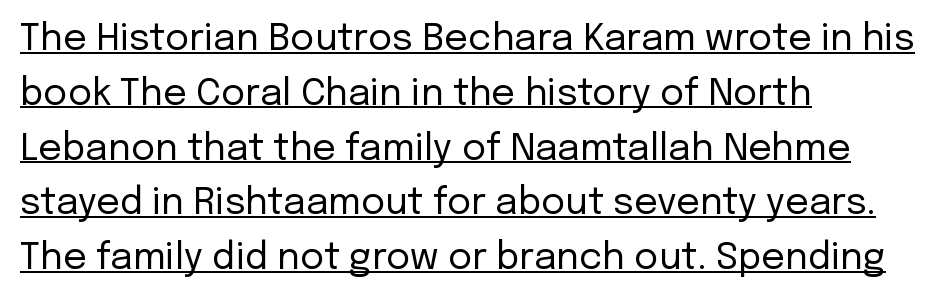
{"serif": "no", "italic": "no", "bold": "no", "weight": "regular", "width": "normal", "stroke_contrast": "low", "x_height": "medium", "monospaced": "no", "underline": "yes", "align": "left", "line_spacing": "normal", "line_spacing_ratio": 1.48, "letter_spacing": "normal", "letter_spacing_em": 0.0, "glyph_px": 37}
